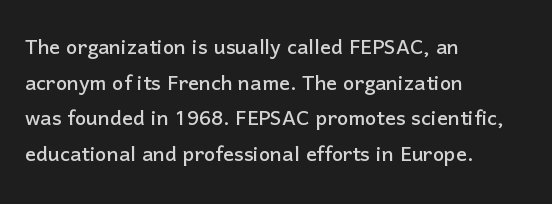
The image shows 27 px text type, upright; set left-aligned, normal line spacing (1.32x), normal letter spacing, not underlined.
